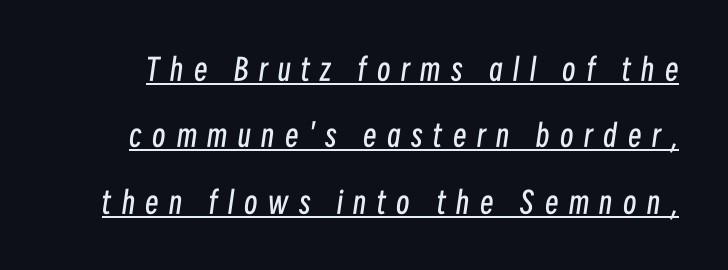
The image shows 30 px regular-weight, condensed type, italic (leaning right); set loose line spacing (2.21x), unusually wide letter spacing (+0.35 em), underlined; low stroke contrast and a medium x-height.
